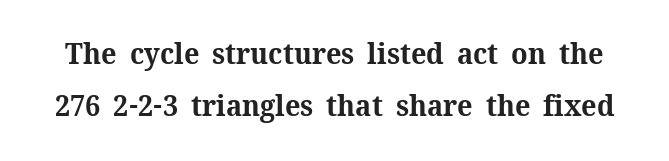
{"serif": "yes", "italic": "no", "bold": "yes", "weight": "bold", "width": "normal", "stroke_contrast": "medium", "x_height": "medium", "monospaced": "no", "underline": "no", "line_spacing_ratio": 1.81, "letter_spacing": "normal", "letter_spacing_em": 0.0, "glyph_px": 29}
